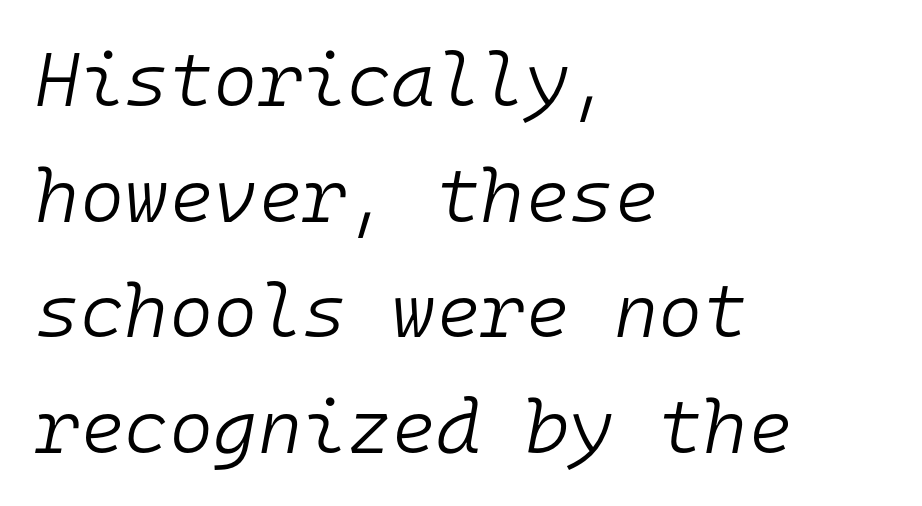
The image shows 76 px light type, italic (leaning right), monospaced; set left-aligned, normal line spacing (1.52x), normal letter spacing, not underlined; low stroke contrast and a medium x-height.
